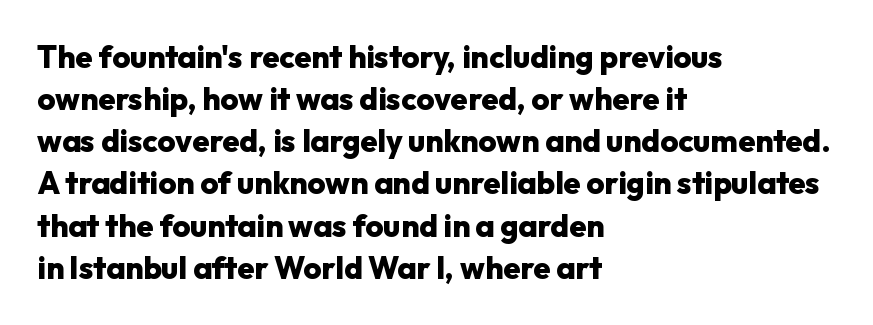
The image shows 31 px heavy sans-serif type, upright; set left-aligned, normal line spacing (1.36x), normal letter spacing, not underlined; low stroke contrast and a medium x-height.
